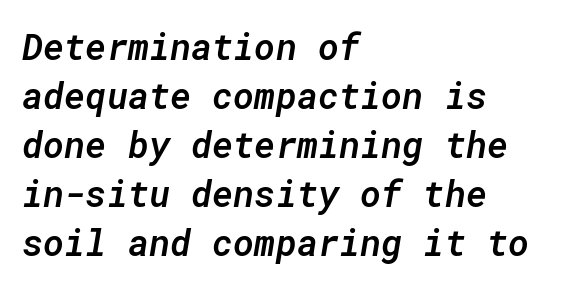
The image shows 36 px semibold type, italic (leaning right), monospaced; set left-aligned, normal line spacing (1.36x), normal letter spacing, not underlined; low stroke contrast and a medium x-height.
